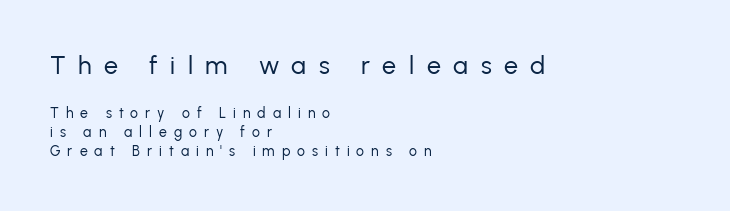
The image shows 25 px text type, upright; set left-aligned, normal line spacing (1.36x), unusually wide letter spacing (+0.5 em), not underlined; the first (top) block is 1.79x larger.
